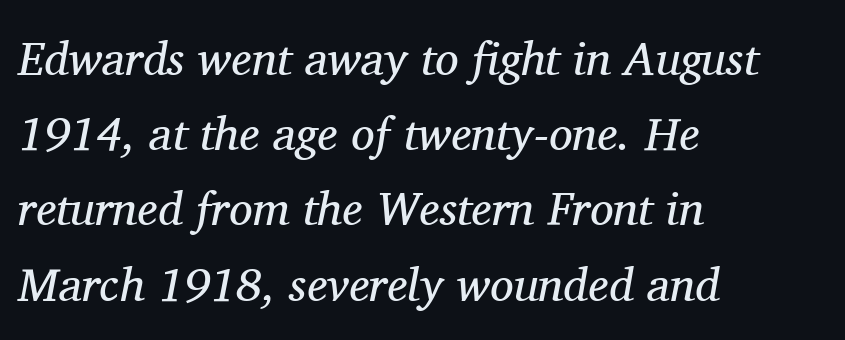
{"serif": "yes", "italic": "yes", "lean": "right", "slant_degrees": 11, "bold": "no", "weight": "regular", "width": "normal", "stroke_contrast": "medium", "x_height": "medium", "monospaced": "no", "underline": "no", "align": "left", "line_spacing": "normal", "line_spacing_ratio": 1.6, "letter_spacing": "normal", "letter_spacing_em": 0.0, "glyph_px": 47}
